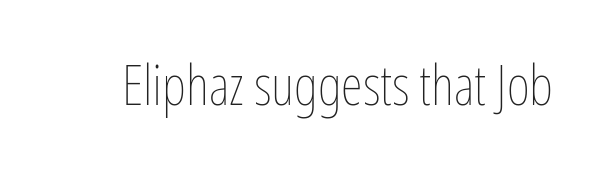
Posture: vertical. Is this a fixed-width face? No — the glyphs have proportional, varying widths. The gaps between neighbouring characters are ordinary and unremarkable. Nobody drew a line under any word here. Caption: face not bold, strokes unweighted.
